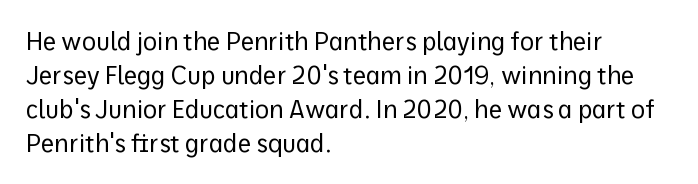
{"italic": "no", "bold": "no", "underline": "no", "align": "left", "line_spacing": "normal", "line_spacing_ratio": 1.41, "letter_spacing": "normal", "letter_spacing_em": 0.0, "glyph_px": 24}
